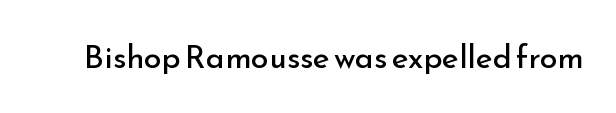
The typeface chosen for these lines omits serifs. The specimen reads as upright at a glance. Note the varied advance widths — an 'i' is clearly narrower than an 'm'. Tracking here is standard; glyphs follow each other at the usual distance. A bare baseline throughout the passage. The strokes are not fattened; the text isn't bold.
